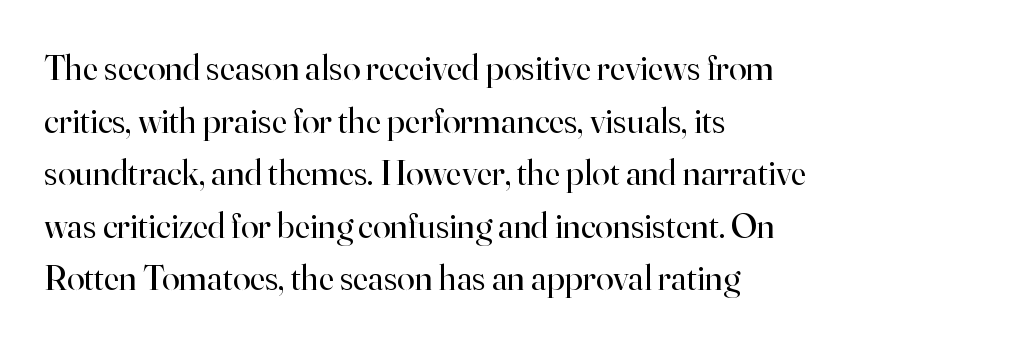
{"serif": "yes", "italic": "no", "bold": "no", "weight": "regular", "width": "normal", "stroke_contrast": "high", "x_height": "small", "monospaced": "no", "underline": "no", "align": "left", "line_spacing": "normal", "line_spacing_ratio": 1.46, "letter_spacing": "normal", "letter_spacing_em": 0.0, "glyph_px": 36}
